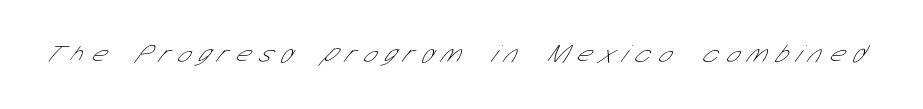
Q: Is the text bold? A: No.
Q: Is the text underlined? A: No.
Q: Is the spacing between letters normal or unusually wide? A: Unusually wide.
